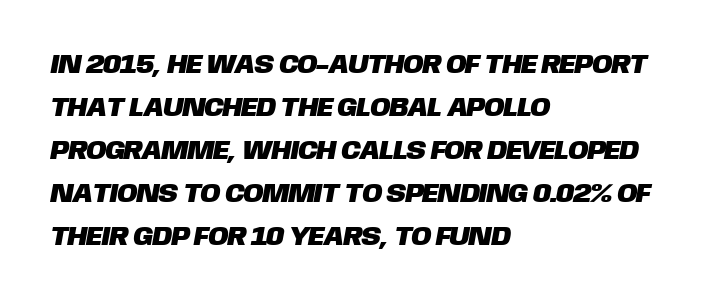
Q: Is the text underlined? A: No.
Q: How is the paragraph aligned? A: Left-aligned.
Q: Is the spacing between letters normal or unusually wide? A: Normal.
Q: Is the spacing between lines tight, normal or loose? A: Normal.
